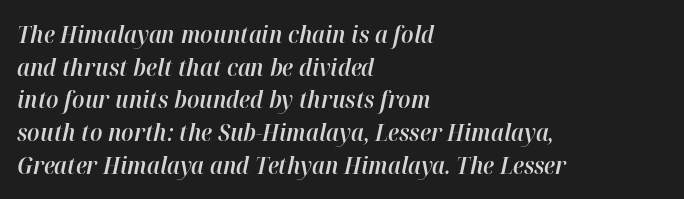
Q: Is the text bold? A: Semi-bold.
Q: Is the text italic (slanted)? A: Yes, it leans right by about 12 degrees.
Q: Is the text underlined? A: No.
Q: How is the paragraph aligned? A: Left-aligned.
Q: Is the spacing between letters normal or unusually wide? A: Normal.
Q: Is the spacing between lines tight, normal or loose? A: Normal.
